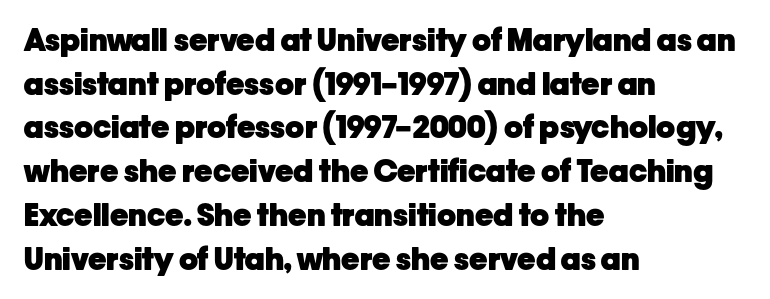
{"serif": "no", "italic": "no", "bold": "yes", "weight": "heavy", "width": "normal", "stroke_contrast": "low", "x_height": "medium", "monospaced": "no", "underline": "no", "align": "left", "line_spacing": "normal", "line_spacing_ratio": 1.41, "letter_spacing": "normal", "letter_spacing_em": 0.0, "glyph_px": 31}
